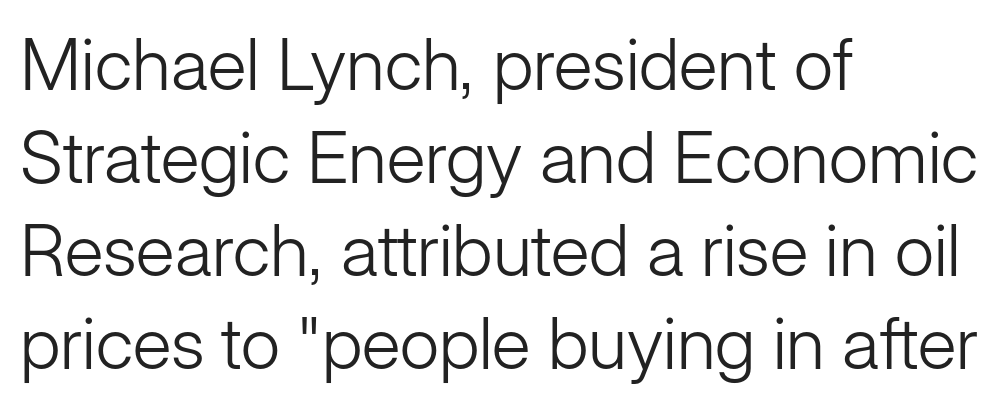
Letters rest on an invisible, unmarked baseline. Stroke terminals: plain, sans-serif. The gaps between neighbouring characters are ordinary and unremarkable. Do the letters lean? They stand straight. In CSS terms this would be text-align: left. The strokes are not fattened; the text isn't bold.
